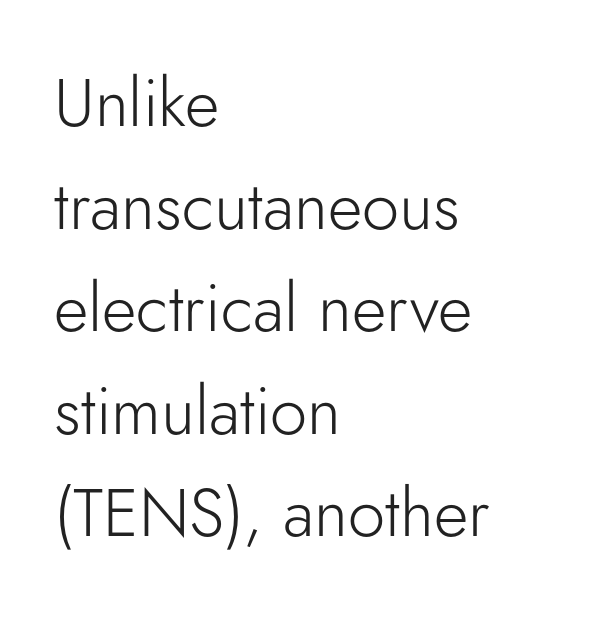
Standard letterfit; no display-style spreading of the glyphs. Spacing verdict: proportional, widths tailored to each character. A clean baseline with only descenders dipping below it. The lettering stays uniformly vertical, giving the passage a roman look. Nope, no serifs anywhere on these letters. Weight class: somewhere from thin through regular.
